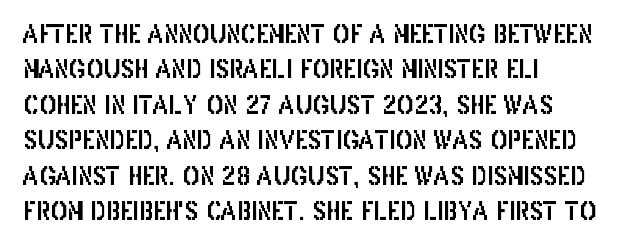
{"italic": "no", "underline": "no", "align": "left", "line_spacing": "normal", "line_spacing_ratio": 1.42, "letter_spacing": "normal", "letter_spacing_em": 0.0, "glyph_px": 25}
